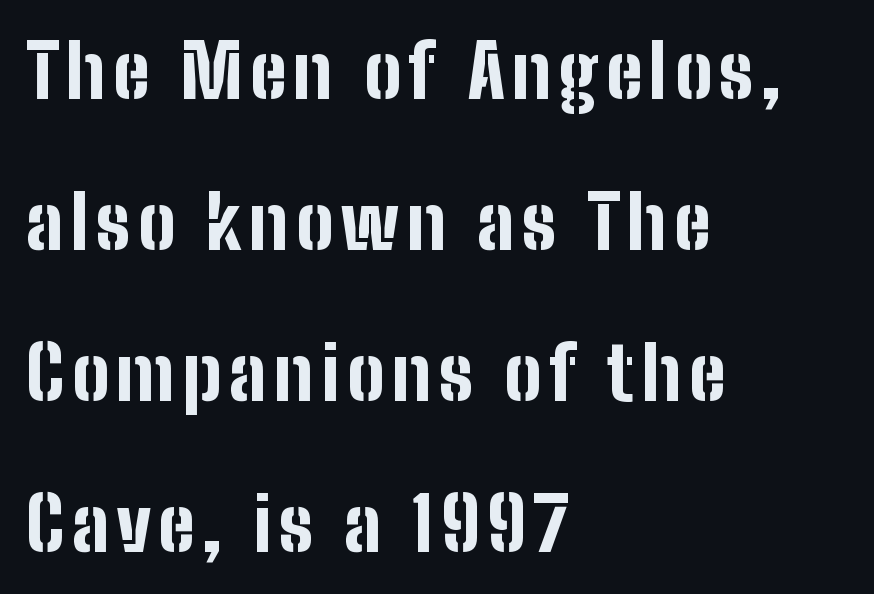
Quick note: interline space is abundant. Does the type have serifs? No, each stem ends abruptly. Looks like regular typesetting: each glyph gets only the width it needs. Weight check: bold — yes, fully. A clean baseline with only descenders dipping below it. Compared with a centered layout, this one pins lines to the left instead.
